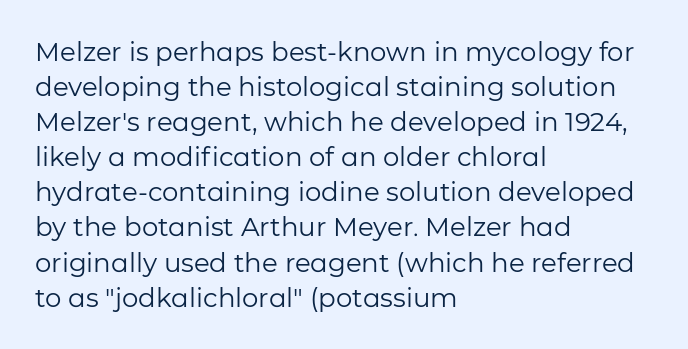
How are the letters spaced? Ordinarily, with no added tracking. Has an underline been added? It has not. Honestly, the row spacing looks completely unremarkable. The font is comparable to plain body text, perhaps lighter. Visually the block forms a straight wall on the left and a jagged coastline on the right.
